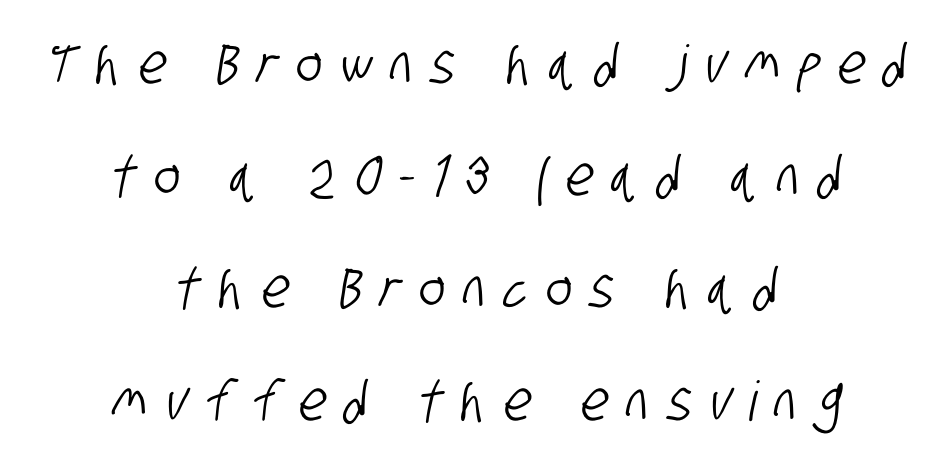
Q: Is the typeface a serif or a sans-serif typeface? A: Sans-serif.
Q: Is the text underlined? A: No.
Q: How is the paragraph aligned? A: Centered.
Q: Is the spacing between letters normal or unusually wide? A: Unusually wide.
Q: Is the spacing between lines tight, normal or loose? A: Loose.
Q: Width (condensed, normal, or wide)? A: Condensed.
Q: Stroke contrast? A: Low.
Q: x-height? A: Large.
Q: Monospaced? A: No.
